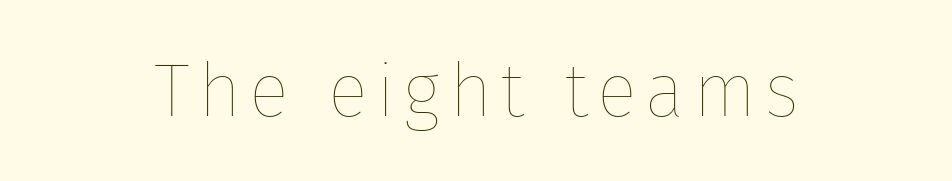
Honestly, there is no underline to notice here at all. Each stroke keeps to a modest, everyday thickness or less. The paragraph shown floats in the horizontal middle. It's the straight-up-and-down kind of type.
